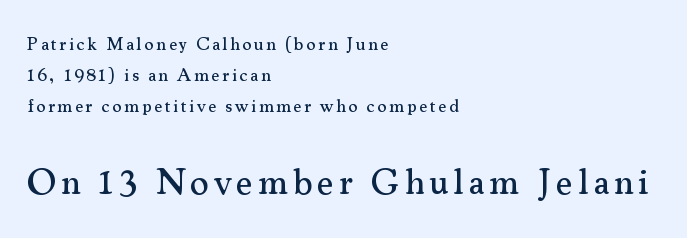
Descender tails drop into unmarked territory. If you drew a line through each stem, it would be perfectly vertical. Between these two stacked blocks, the lower one wins on size. Examine the stroke ends and you'll spot serifs.
